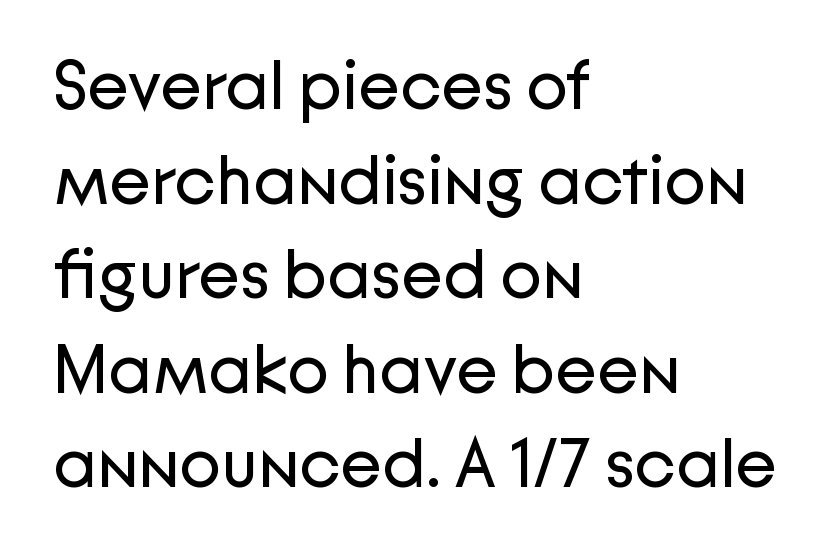
Teacher's note: observe the even left margin — that is flush-left alignment. Think standard paragraph weight, or any step lighter than that. The tracking reads as untouched default to a designer's eye. Classification — sans serif.
